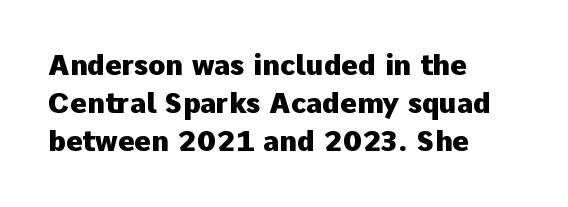
A typesetter would call this leading conventional body-copy spacing. Every letter is thick-stroked: bold, no question. The letterforms sit shoulder to shoulder at normal distance. You could not count columns in this text — the font is proportionally spaced. Grotesque or geometric, the face here clearly has no serifs.
